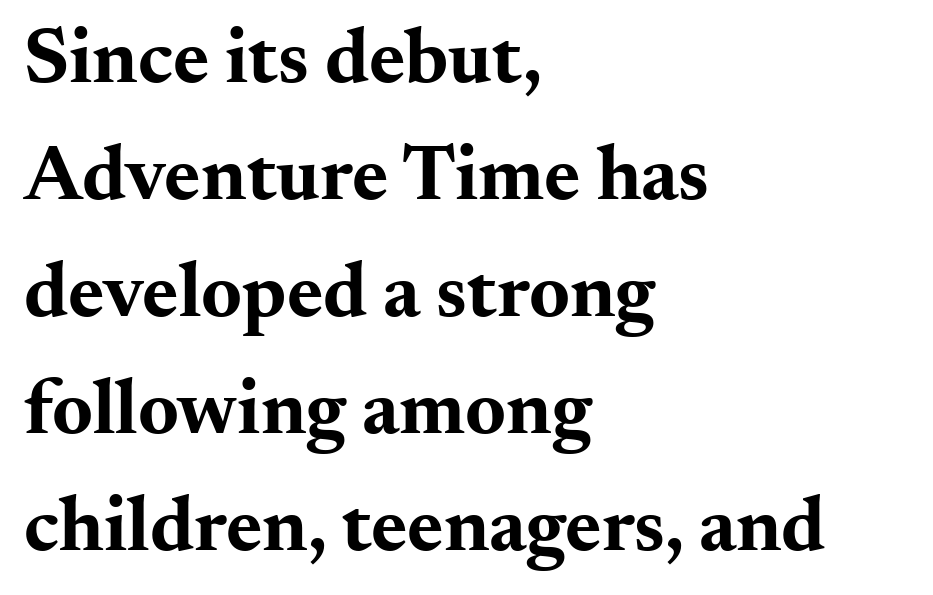
The image shows 78 px bold, wide serif type, upright; set left-aligned, normal line spacing (1.5x), normal letter spacing, not underlined; medium stroke contrast and a small x-height.
